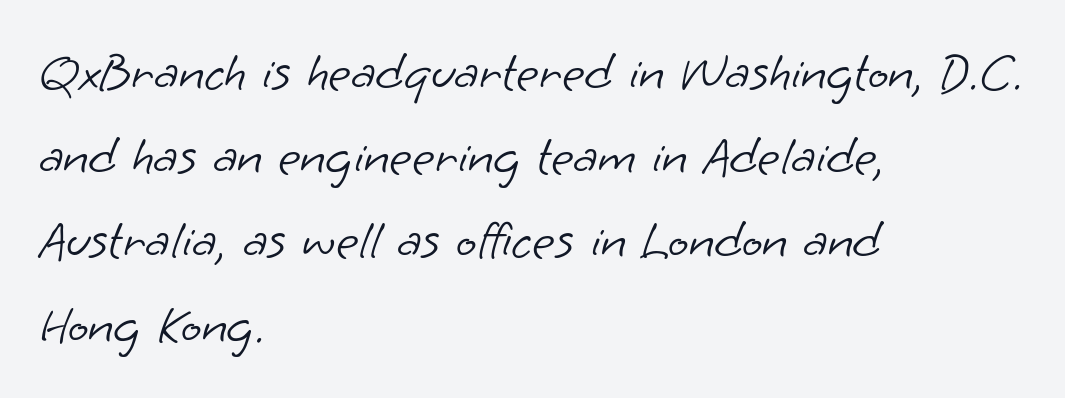
Q: Is the text bold? A: No.
Q: Is the typeface a serif or a sans-serif typeface? A: Sans-serif.
Q: Is the text underlined? A: No.
Q: How is the paragraph aligned? A: Left-aligned.
Q: Is the spacing between letters normal or unusually wide? A: Normal.
Q: Is the spacing between lines tight, normal or loose? A: Normal.
Q: Width (condensed, normal, or wide)? A: Normal.
Q: Stroke contrast? A: Low.
Q: x-height? A: Small.
Q: Monospaced? A: No.
